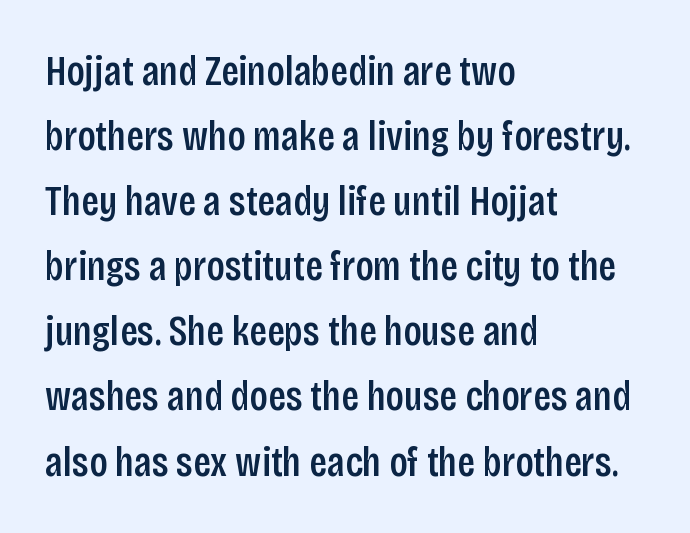
The image shows 42 px semibold, condensed sans-serif type, upright; set left-aligned, normal line spacing (1.55x), normal letter spacing, not underlined; low stroke contrast and a large x-height.
